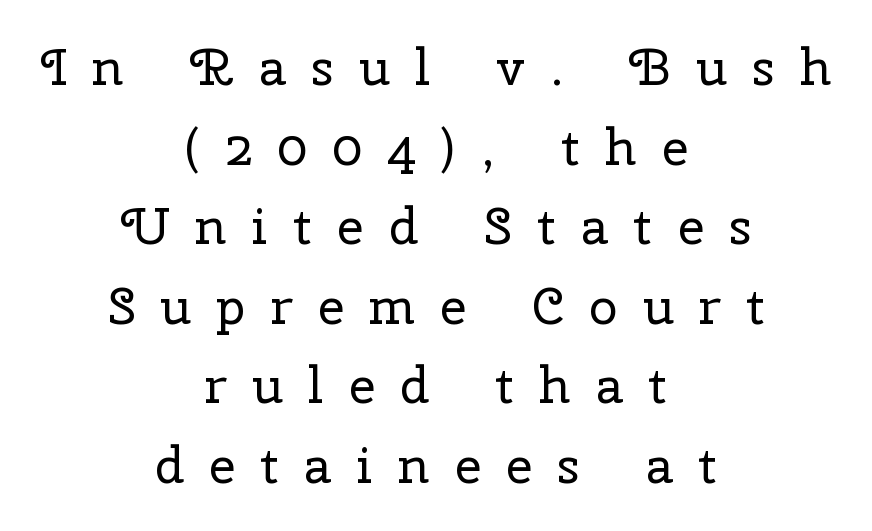
Q: Is the text bold? A: No.
Q: Is the text italic (slanted)? A: No, it is upright.
Q: Is the typeface a serif or a sans-serif typeface? A: Serif.
Q: Is the text underlined? A: No.
Q: How is the paragraph aligned? A: Centered.
Q: Is the spacing between letters normal or unusually wide? A: Unusually wide.
Q: Is the spacing between lines tight, normal or loose? A: Normal.
Q: Width (condensed, normal, or wide)? A: Normal.
Q: Stroke contrast? A: Low.
Q: x-height? A: Medium.
Q: Monospaced? A: No.
